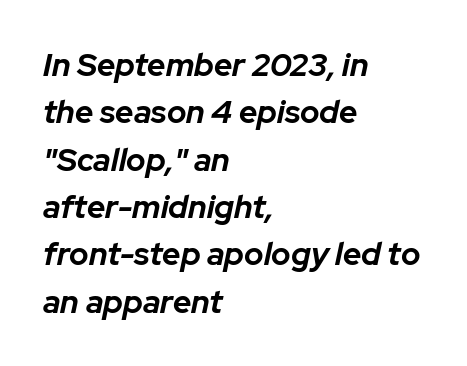
Q: Is the text bold? A: Yes.
Q: Is the text italic (slanted)? A: Yes, it leans right by about 12 degrees.
Q: Is the text underlined? A: No.
Q: How is the paragraph aligned? A: Left-aligned.
Q: Is the spacing between letters normal or unusually wide? A: Normal.
Q: Is the spacing between lines tight, normal or loose? A: Normal.
Q: Width (condensed, normal, or wide)? A: Normal.
Q: Stroke contrast? A: Low.
Q: x-height? A: Medium.
Q: Monospaced? A: No.
